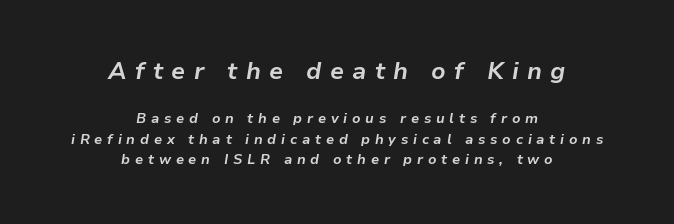
Underlining? Definitely not there. Every character sits at an angle, as italics do. Honestly, the letter spacing is so wide it's the main thing you notice. The sample has been set heavy, in full bold.
